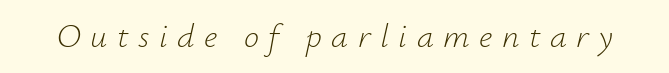
The image shows 34 px light type, italic (leaning right); set unusually wide letter spacing (+0.28 em), not underlined; low stroke contrast and a small x-height.
